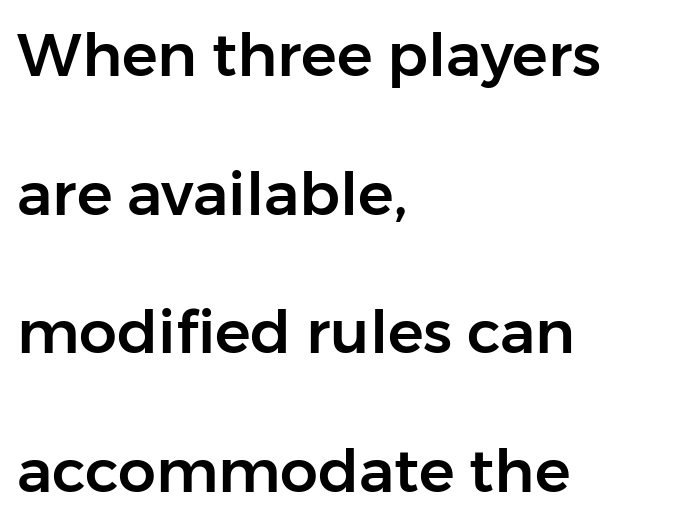
Reading down the block, your eye returns to a fixed left position each line. Designer's note — italics off, roman on. You could not count columns in this text — the font is proportionally spaced. The text was rendered using a sans face with plain stroke endings.
